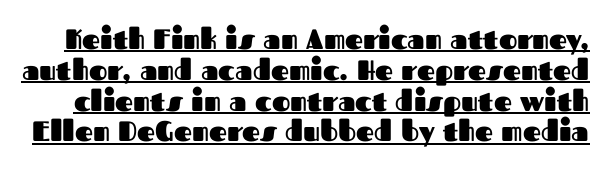
The image shows 28 px heavy sans-serif type, upright; set tight line spacing (1.1x), normal letter spacing, underlined; medium stroke contrast and a medium x-height.
